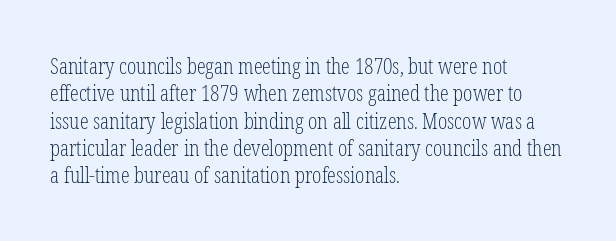
Rendered with straight, roman letterforms. Weight: not bold — regular or lighter. Words appear dense and cohesive because spacing is normal. Horizontal alignment here is leftward, the default for most running prose. A clean baseline with only descenders dipping below it.
